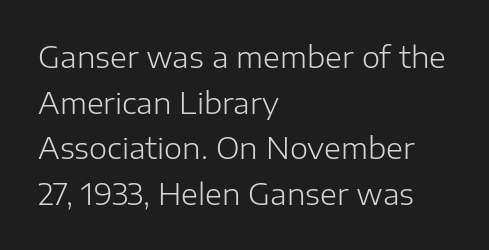
The image shows 29 px light sans-serif type, upright; set left-aligned, normal line spacing (1.57x), normal letter spacing, not underlined; low stroke contrast and a medium x-height.
